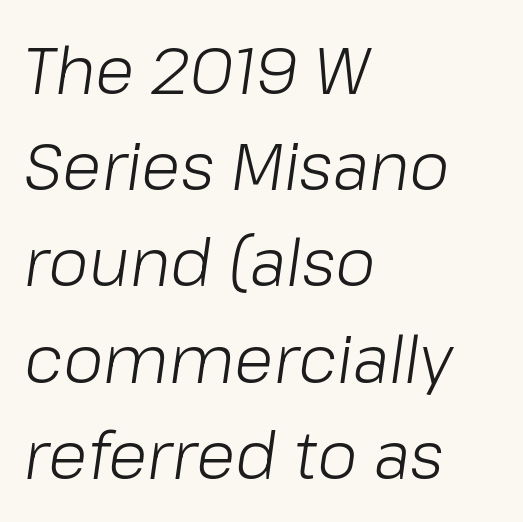
The image shows 65 px light type, italic (leaning right); set left-aligned, normal line spacing (1.48x), normal letter spacing, not underlined; low stroke contrast and a medium x-height.
